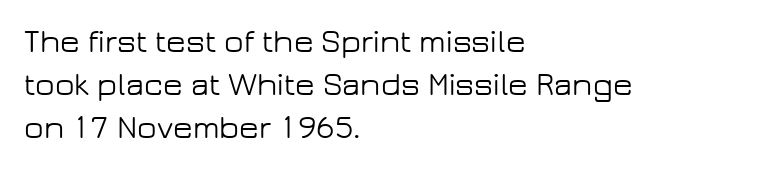
{"serif": "no", "italic": "no", "width": "wide", "stroke_contrast": "low", "x_height": "medium", "monospaced": "no", "underline": "no", "align": "left", "line_spacing": "normal", "line_spacing_ratio": 1.34, "letter_spacing": "normal", "letter_spacing_em": 0.0, "glyph_px": 32}
